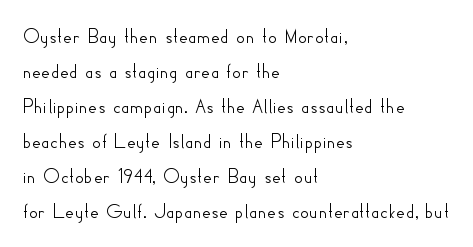
Q: Is the text italic (slanted)? A: No, it is upright.
Q: Is the text underlined? A: No.
Q: How is the paragraph aligned? A: Left-aligned.
Q: Is the spacing between letters normal or unusually wide? A: Normal.
Q: Is the spacing between lines tight, normal or loose? A: Normal.
